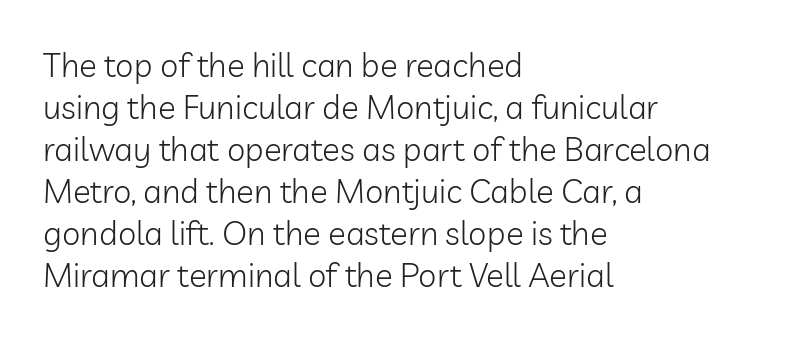
{"serif": "no", "italic": "no", "bold": "no", "weight": "light", "width": "normal", "stroke_contrast": "low", "x_height": "medium", "monospaced": "no", "underline": "no", "align": "left", "line_spacing": "normal", "line_spacing_ratio": 1.27, "letter_spacing": "normal", "letter_spacing_em": 0.0, "glyph_px": 33}
